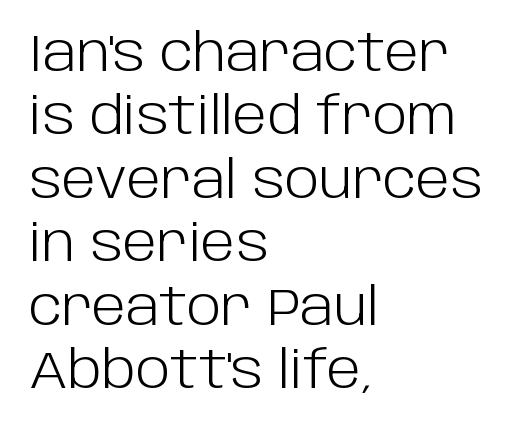
A bare baseline throughout the passage. Students, note that the glyphs here touch the page at normal intervals. Nope, no serifs anywhere on these letters. Character widths vary here, with narrow letters taking less room than wide ones. Nope, not italic — everything's standing straight. Each line starts at the same left margin while the right side varies.
